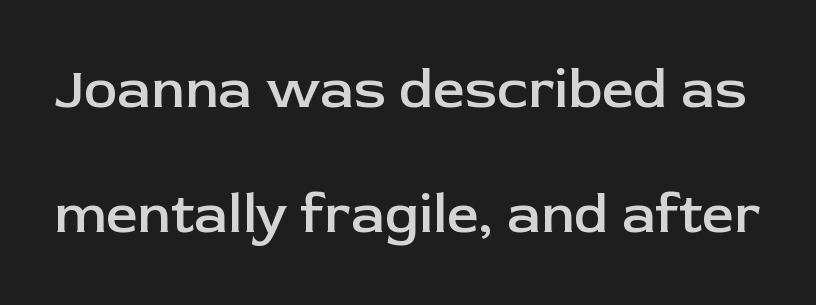
Is this a fixed-width face? No — the glyphs have proportional, varying widths. The rendering uses a semibold face; strokes are thickened but not to full bold. Students, observe: this is what heavily led, spacious text looks like. Letter spacing: default.
